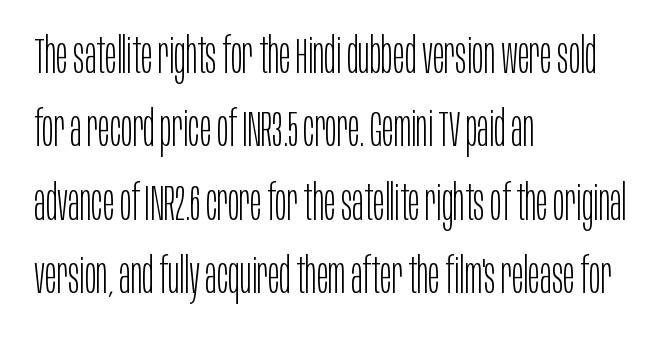
Q: Is the text bold? A: No.
Q: Is the text italic (slanted)? A: No, it is upright.
Q: Is the typeface a serif or a sans-serif typeface? A: Sans-serif.
Q: Is the text underlined? A: No.
Q: How is the paragraph aligned? A: Left-aligned.
Q: Is the spacing between letters normal or unusually wide? A: Normal.
Q: Is the spacing between lines tight, normal or loose? A: Normal.
Q: Width (condensed, normal, or wide)? A: Condensed.
Q: Stroke contrast? A: Low.
Q: x-height? A: Large.
Q: Monospaced? A: No.
